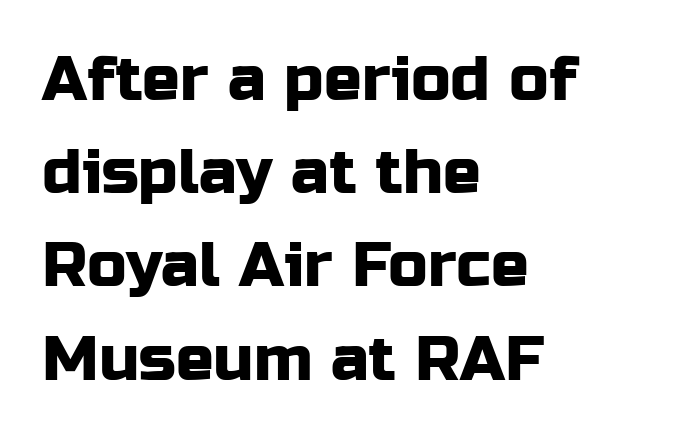
{"serif": "no", "italic": "no", "width": "normal", "stroke_contrast": "low", "x_height": "medium", "monospaced": "no", "underline": "no", "align": "left", "line_spacing": "normal", "line_spacing_ratio": 1.48, "letter_spacing": "normal", "letter_spacing_em": 0.0, "glyph_px": 63}
